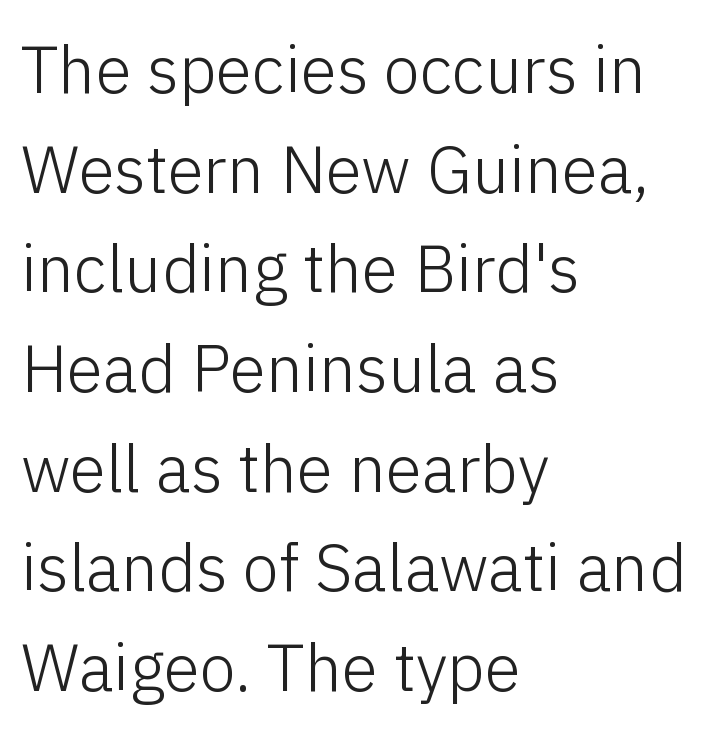
Q: Is the text bold? A: No.
Q: Is the text italic (slanted)? A: No, it is upright.
Q: Is the typeface a serif or a sans-serif typeface? A: Sans-serif.
Q: Is the text underlined? A: No.
Q: How is the paragraph aligned? A: Left-aligned.
Q: Is the spacing between letters normal or unusually wide? A: Normal.
Q: Is the spacing between lines tight, normal or loose? A: Normal.
Q: Width (condensed, normal, or wide)? A: Normal.
Q: Stroke contrast? A: Low.
Q: x-height? A: Medium.
Q: Monospaced? A: No.
